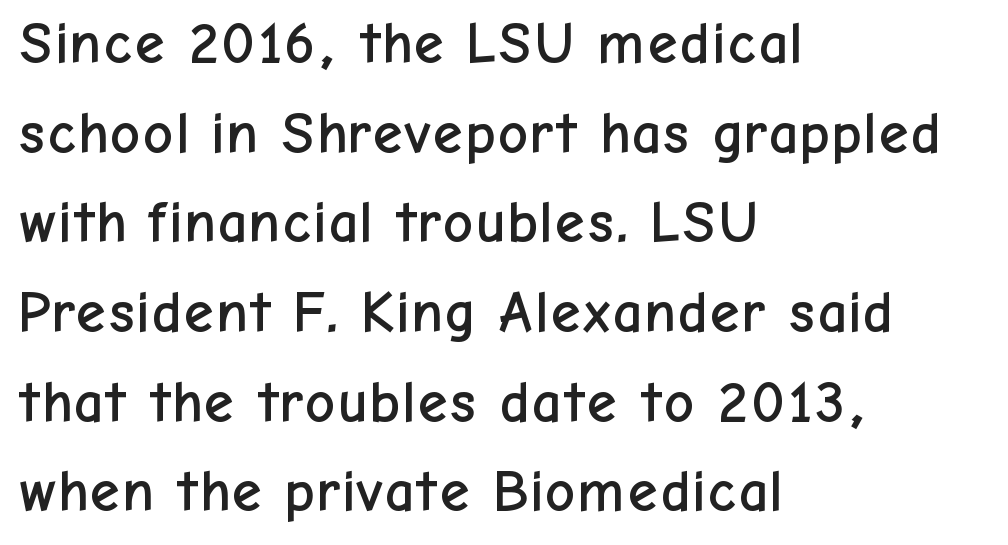
Q: Is the text italic (slanted)? A: No, it is upright.
Q: Is the typeface a serif or a sans-serif typeface? A: Sans-serif.
Q: Is the text underlined? A: No.
Q: How is the paragraph aligned? A: Left-aligned.
Q: Is the spacing between letters normal or unusually wide? A: Normal.
Q: Is the spacing between lines tight, normal or loose? A: Normal.
Q: Width (condensed, normal, or wide)? A: Normal.
Q: Stroke contrast? A: Low.
Q: x-height? A: Medium.
Q: Monospaced? A: No.
